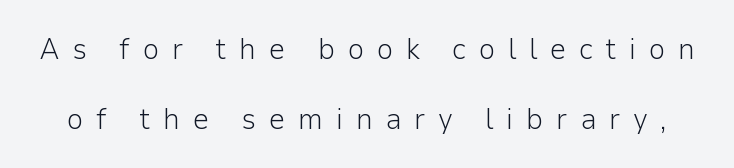
Each letter's strokes conclude bluntly, with no projecting serifs. One glance says open: line gaps are wider than usual. Character widths vary here, with narrow letters taking less room than wide ones. The lettering holds an erect, upright posture throughout. Compared with a typical body face, this is equally light or lighter still.
